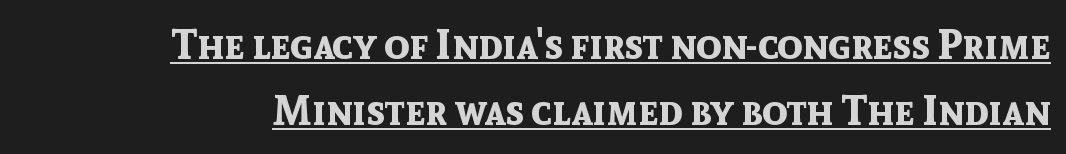
Words appear dense and cohesive because spacing is normal. The string is rendered with underlining switched on. Typographically, this falls in the sans-serif category. Baseline-to-baseline distance is the conventional proportion of letter height. The font is running at its bold setting.
